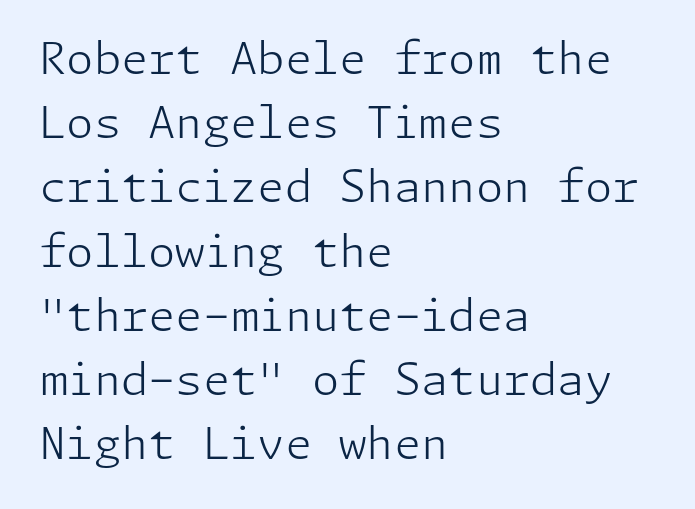
{"serif": "no", "italic": "no", "bold": "no", "weight": "light", "width": "normal", "stroke_contrast": "low", "x_height": "medium", "underline": "no", "align": "left", "line_spacing": "normal", "line_spacing_ratio": 1.46, "letter_spacing": "normal", "letter_spacing_em": 0.0, "glyph_px": 44}
